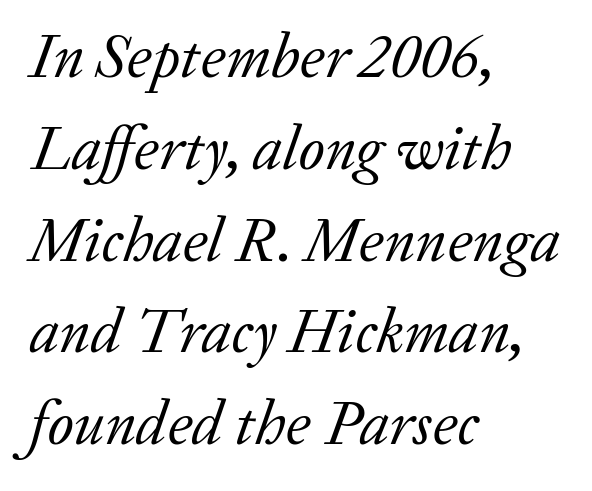
Q: Is the text bold? A: No.
Q: Is the text italic (slanted)? A: Yes, it leans right by about 20 degrees.
Q: Is the typeface a serif or a sans-serif typeface? A: Serif.
Q: Is the text underlined? A: No.
Q: How is the paragraph aligned? A: Left-aligned.
Q: Is the spacing between letters normal or unusually wide? A: Normal.
Q: Is the spacing between lines tight, normal or loose? A: Normal.
Q: Width (condensed, normal, or wide)? A: Normal.
Q: Stroke contrast? A: Low.
Q: x-height? A: Medium.
Q: Monospaced? A: No.
